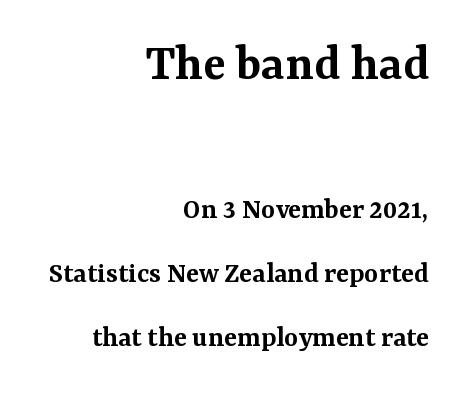
Large over small — that's the arrangement of the two blocks here. Line endings align vertically; line beginnings do not. Check the space under the baseline: it is left empty. You could call the tracking neutral — neither tight nor loose. Heft: intermediate — a semibold.
